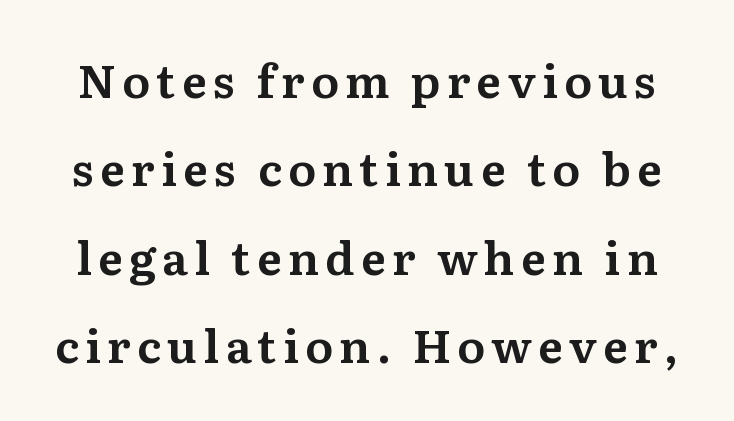
{"serif": "yes", "italic": "no", "width": "normal", "stroke_contrast": "medium", "x_height": "medium", "monospaced": "no", "underline": "no", "line_spacing": "loose", "line_spacing_ratio": 1.92, "glyph_px": 46}
